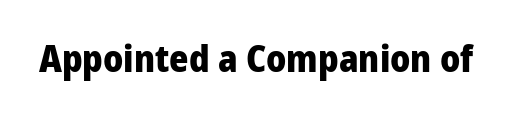
Q: Is the text bold? A: Yes.
Q: Is the text italic (slanted)? A: No, it is upright.
Q: Is the typeface a serif or a sans-serif typeface? A: Sans-serif.
Q: Is the text underlined? A: No.
Q: Is the spacing between letters normal or unusually wide? A: Normal.
Q: Width (condensed, normal, or wide)? A: Condensed.
Q: Stroke contrast? A: Low.
Q: x-height? A: Large.
Q: Monospaced? A: No.
